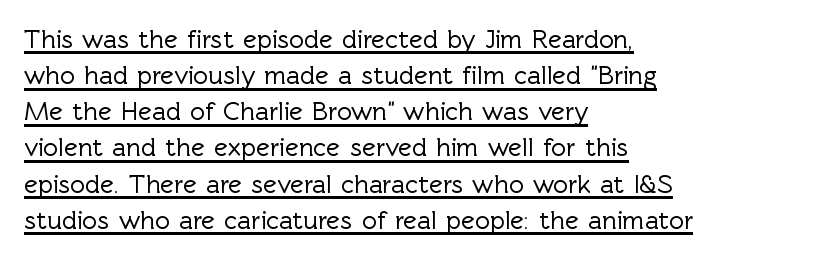
Default kerning and tracking; the words read as compact shapes. The designer left line spacing at the default. Ascenders rise straight up at ninety degrees. Each line of the rendering has a horizontal stroke beneath the glyphs. The ragged edge is on the right, which tells us the setting is flush left.
